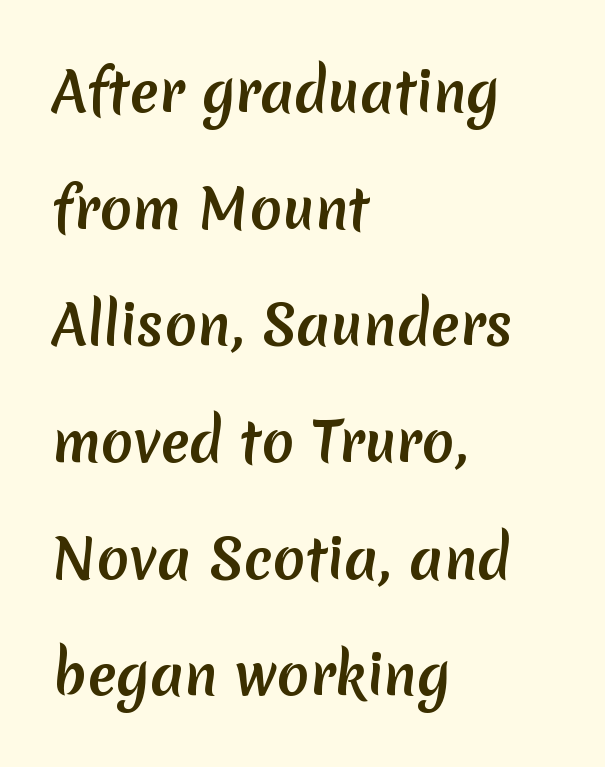
{"serif": "no", "bold": "yes", "weight": "semibold", "width": "normal", "stroke_contrast": "low", "x_height": "medium", "monospaced": "no", "underline": "no", "align": "left", "line_spacing": "loose", "line_spacing_ratio": 2.16, "letter_spacing": "normal", "letter_spacing_em": 0.0, "glyph_px": 54}
